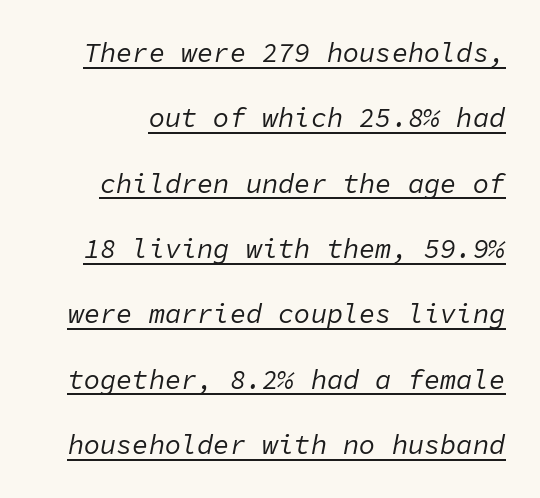
The image shows 27 px text type, italic (leaning right); set loose line spacing (2.42x), normal letter spacing, underlined.
